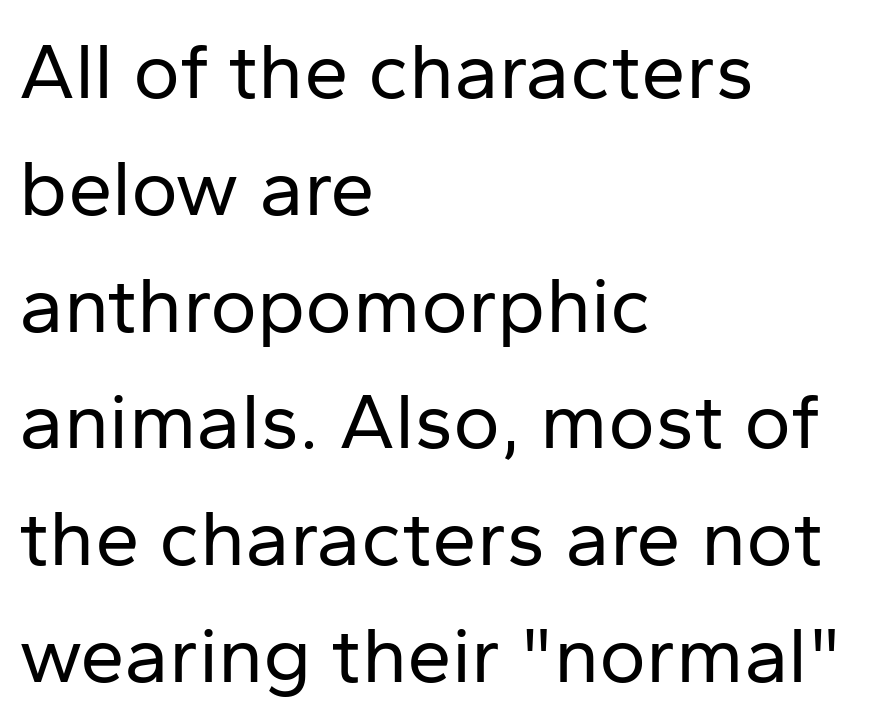
Proportional: the letters do not fall into vertical columns. Inter-character spacing is left at the font's built-in metrics. Ink coverage per letter is moderate at most. The passage shown is not underscored anywhere. Nothing sits at the stroke ends, so this counts as sans-serif.
